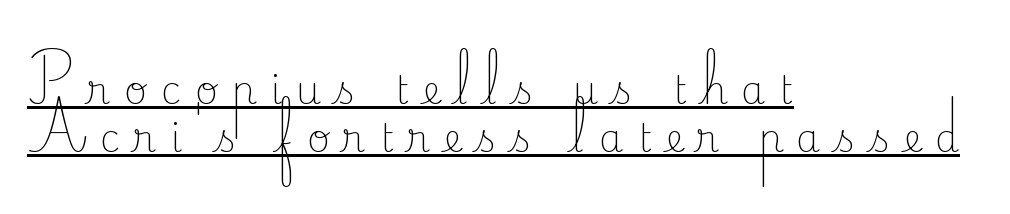
The image shows 39 px light serif type, upright; set left-aligned, line spacing 1.22x, unusually wide letter spacing (+0.35 em), underlined; low stroke contrast and a small x-height.
